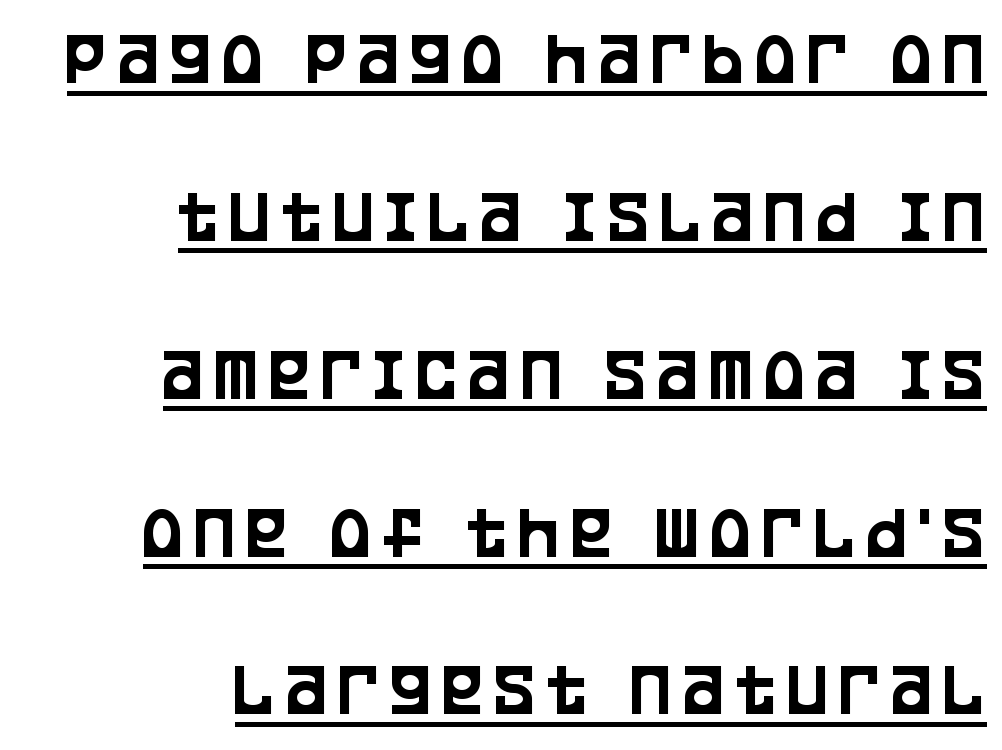
Q: Is the text italic (slanted)? A: No, it is upright.
Q: Is the typeface a serif or a sans-serif typeface? A: Sans-serif.
Q: Is the text underlined? A: Yes.
Q: How is the paragraph aligned? A: Right-aligned.
Q: Is the spacing between lines tight, normal or loose? A: Loose.
Q: Width (condensed, normal, or wide)? A: Condensed.
Q: Stroke contrast? A: Low.
Q: x-height? A: Large.
Q: Monospaced? A: No.
